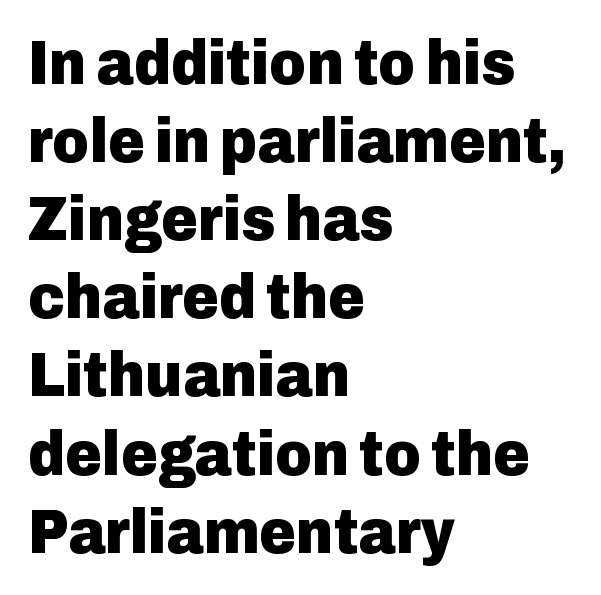
The image shows 63 px heavy sans-serif type, upright; set left-aligned, line spacing 1.24x, normal letter spacing, not underlined; low stroke contrast and a medium x-height.
